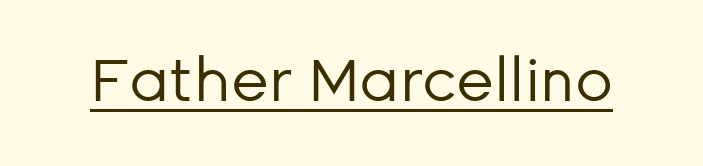
Proportional: the letters do not fall into vertical columns. Glyph-to-glyph distance matches everyday printed text. A quiet, ordinary-to-light weight characterises the typeface. The font's upright variant was chosen for this text. Grotesque or geometric, the face here clearly has no serifs.
